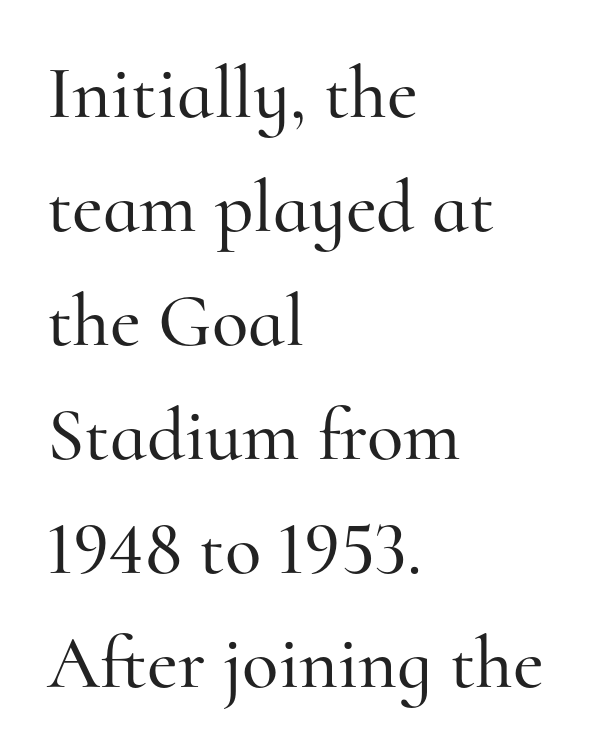
The image shows 75 px serif type, upright; set left-aligned, normal line spacing (1.52x), normal letter spacing, not underlined; high stroke contrast and a small x-height.
